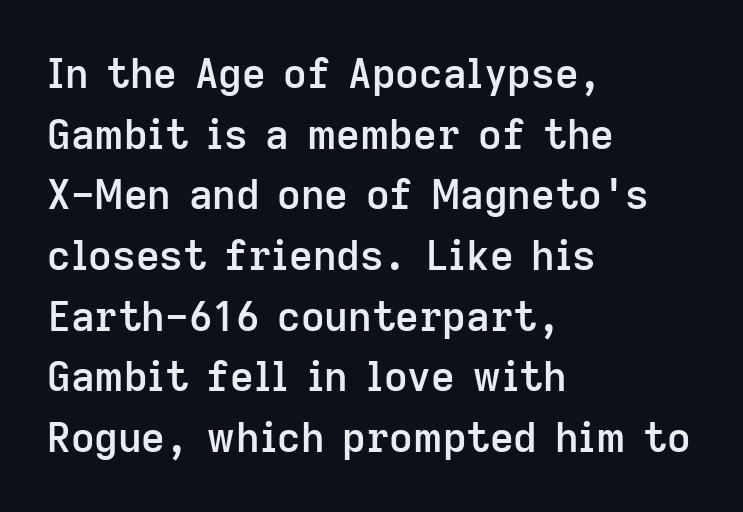
Q: Is the text bold? A: Semi-bold.
Q: Is the text italic (slanted)? A: No, it is upright.
Q: Is the typeface a serif or a sans-serif typeface? A: Sans-serif.
Q: Is the text underlined? A: No.
Q: How is the paragraph aligned? A: Left-aligned.
Q: Is the spacing between letters normal or unusually wide? A: Normal.
Q: Is the spacing between lines tight, normal or loose? A: Normal.
Q: Width (condensed, normal, or wide)? A: Normal.
Q: Stroke contrast? A: Low.
Q: x-height? A: Medium.
Q: Monospaced? A: No.
